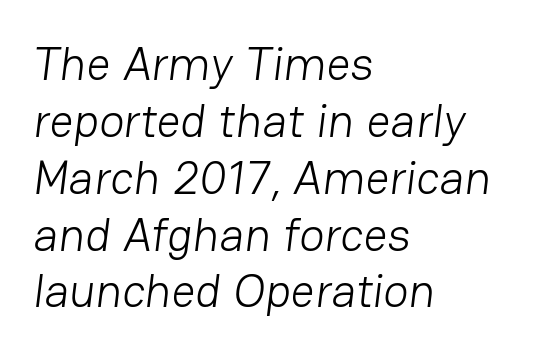
The image shows 47 px light sans-serif type; set left-aligned, line spacing 1.21x, normal letter spacing, not underlined; low stroke contrast and a medium x-height.
